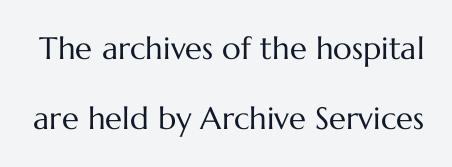
{"italic": "no", "bold": "no", "weight": "regular", "width": "normal", "stroke_contrast": "medium", "x_height": "medium", "monospaced": "no", "underline": "no", "line_spacing": "loose", "line_spacing_ratio": 2.27, "letter_spacing": "normal", "letter_spacing_em": 0.0, "glyph_px": 31}
